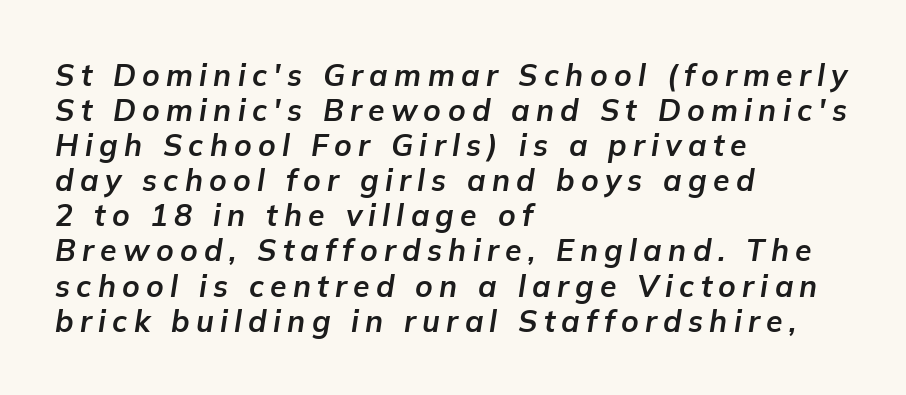
{"italic": "yes", "lean": "right", "slant_degrees": 9, "bold": "yes", "weight": "bold", "width": "normal", "stroke_contrast": "low", "x_height": "medium", "monospaced": "no", "underline": "no", "align": "left", "line_spacing_ratio": 1.17, "letter_spacing": "wide", "letter_spacing_em": 0.21, "glyph_px": 30}
